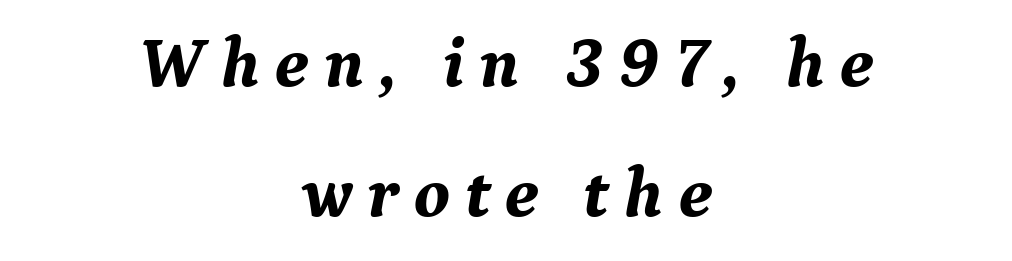
{"serif": "yes", "italic": "yes", "lean": "right", "slant_degrees": 9, "bold": "yes", "weight": "bold", "width": "normal", "stroke_contrast": "medium", "x_height": "medium", "monospaced": "no", "underline": "no", "align": "center", "line_spacing_ratio": 1.83, "letter_spacing": "wide", "letter_spacing_em": 0.21, "glyph_px": 71}
